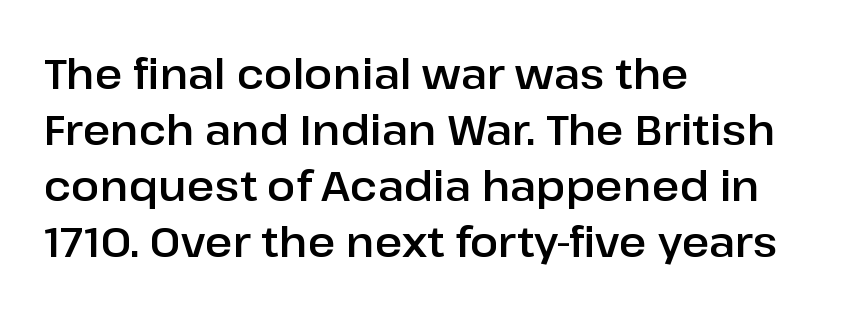
Notice how descenders clear the ascenders below comfortably — that's standard leading. Look at the bottom of the vertical strokes: they stop flat, with no serifs. Compared with typical body copy, the letter spacing here is the same. The rendering anchors every line to the left-hand side.
